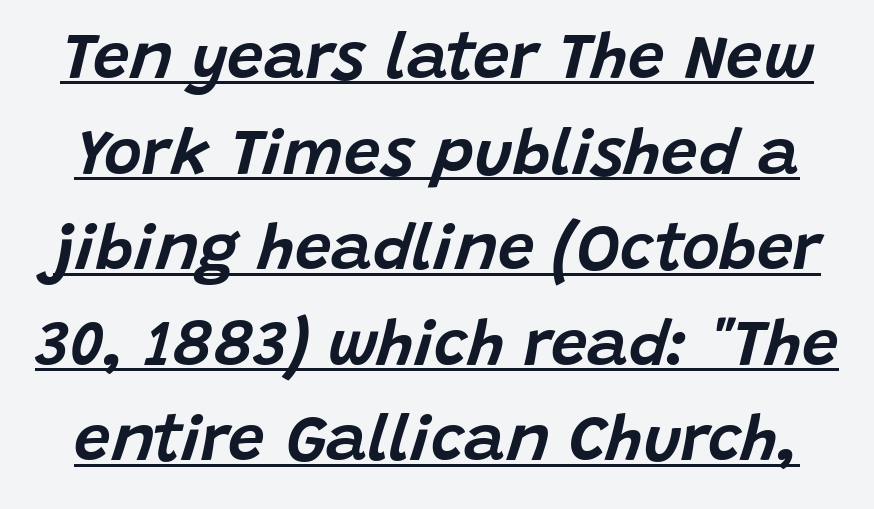
Compared with typical paragraphs, the rows here are spaced about the same. Between one letter and the next there's only the usual sliver of space. The specimen includes a rule beneath the text block's lines. Looks like regular typesetting: each glyph gets only the width it needs.
